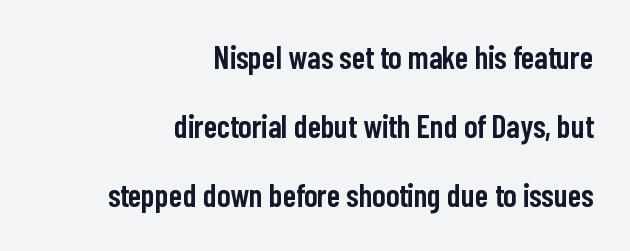
The image shows 32 px semibold, condensed sans-serif type, upright; set right-aligned, loose line spacing (2.15x), normal letter spacing, not underlined; low stroke contrast and a medium x-height.
